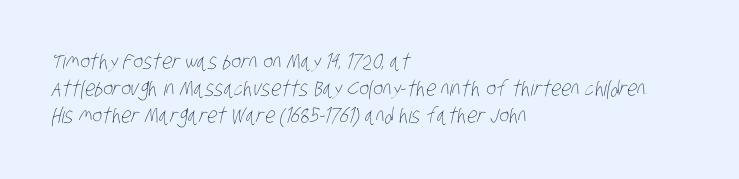
The paragraph shown leans on its left margin. Nothing heavy about these letters — not bold at all. Beneath every word, the page is bare. The letters sit at their default tracking, neither squeezed nor spread. Leading: standard.
